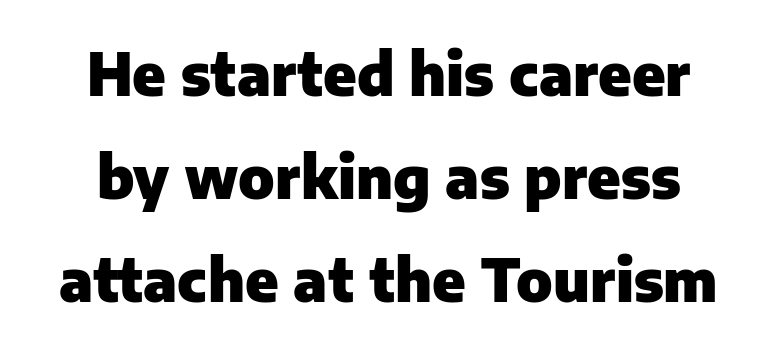
Q: Is the text bold? A: Yes.
Q: Is the text italic (slanted)? A: No, it is upright.
Q: Is the typeface a serif or a sans-serif typeface? A: Sans-serif.
Q: Is the text underlined? A: No.
Q: Is the spacing between letters normal or unusually wide? A: Normal.
Q: Width (condensed, normal, or wide)? A: Normal.
Q: Stroke contrast? A: Low.
Q: x-height? A: Medium.
Q: Monospaced? A: No.
